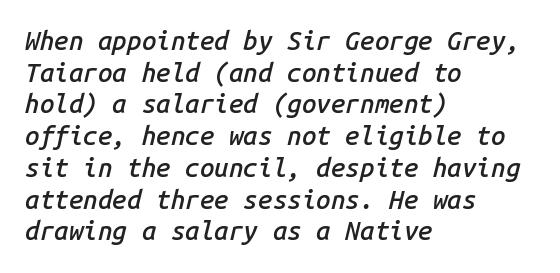
Q: Is the text bold? A: Semi-bold.
Q: Is the text italic (slanted)? A: Yes, it leans right by about 14 degrees.
Q: Is the text underlined? A: No.
Q: How is the paragraph aligned? A: Left-aligned.
Q: Is the spacing between letters normal or unusually wide? A: Normal.
